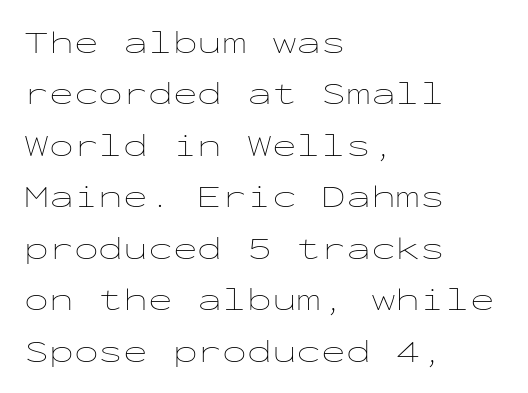
{"italic": "no", "bold": "no", "weight": "thin", "width": "wide", "stroke_contrast": "low", "x_height": "medium", "monospaced": "yes", "underline": "no", "align": "left", "line_spacing": "normal", "line_spacing_ratio": 1.56, "letter_spacing": "normal", "letter_spacing_em": 0.0, "glyph_px": 33}
